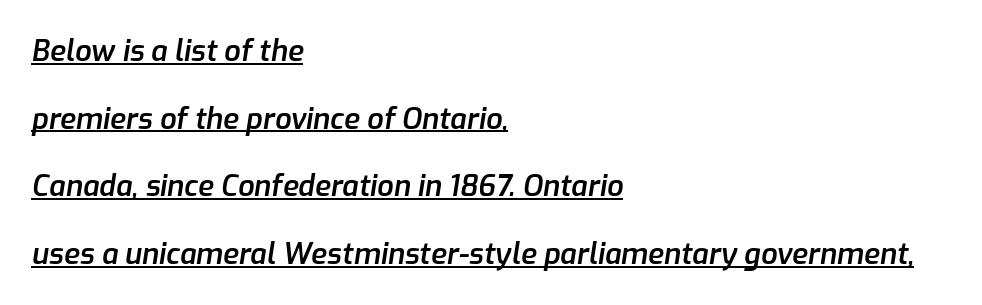
In terms of letterspacing, this is plain default setting. The face used here appears with an underline applied. Horizontal alignment here is leftward, the default for most running prose. In terms of posture, this sample is oblique.
